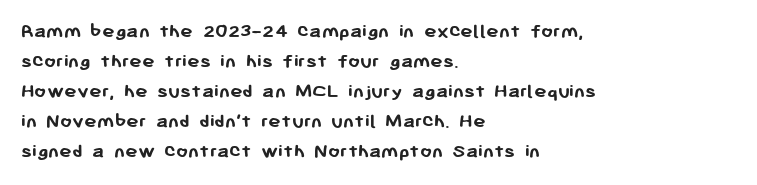
The font's upright variant was chosen for this text. These lines keep a tight, regular rhythm from letter to letter. Notice how thick the strokes are: this is what a full bold looks like. These lines sit exactly where default settings would place them.
